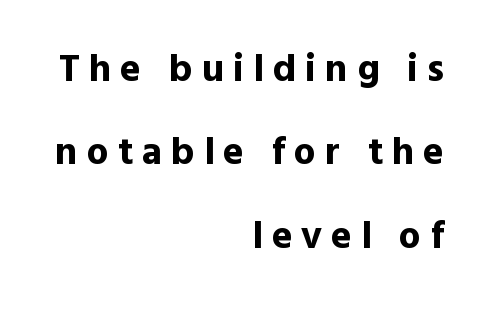
Q: Is the text bold? A: Yes.
Q: Is the text italic (slanted)? A: No, it is upright.
Q: Is the typeface a serif or a sans-serif typeface? A: Sans-serif.
Q: Is the text underlined? A: No.
Q: How is the paragraph aligned? A: Right-aligned.
Q: Is the spacing between letters normal or unusually wide? A: Unusually wide.
Q: Is the spacing between lines tight, normal or loose? A: Loose.
Q: Width (condensed, normal, or wide)? A: Normal.
Q: x-height? A: Medium.
Q: Monospaced? A: No.
